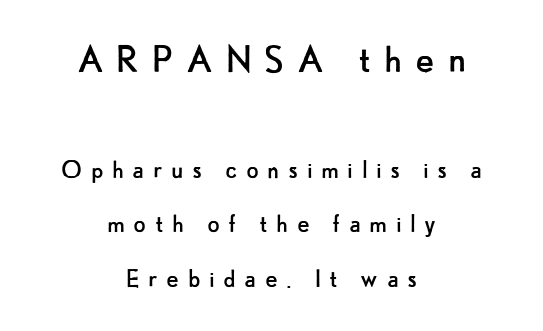
The image shows 44 px regular-weight sans-serif type, upright; set centered, line spacing 1.88x, unusually wide letter spacing (+0.29 em), not underlined; the first (top) block is 1.52x larger; low stroke contrast and a small x-height.
